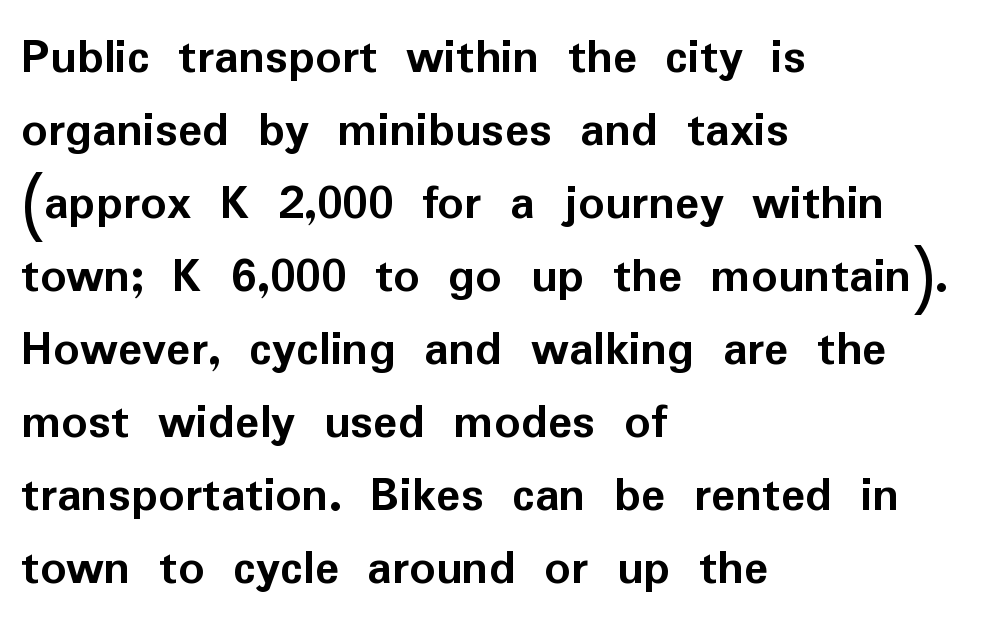
{"serif": "no", "italic": "no", "bold": "yes", "weight": "semibold", "width": "normal", "stroke_contrast": "low", "x_height": "medium", "monospaced": "no", "underline": "no", "align": "left", "line_spacing": "normal", "line_spacing_ratio": 1.43, "letter_spacing": "normal", "letter_spacing_em": 0.0, "glyph_px": 51}
